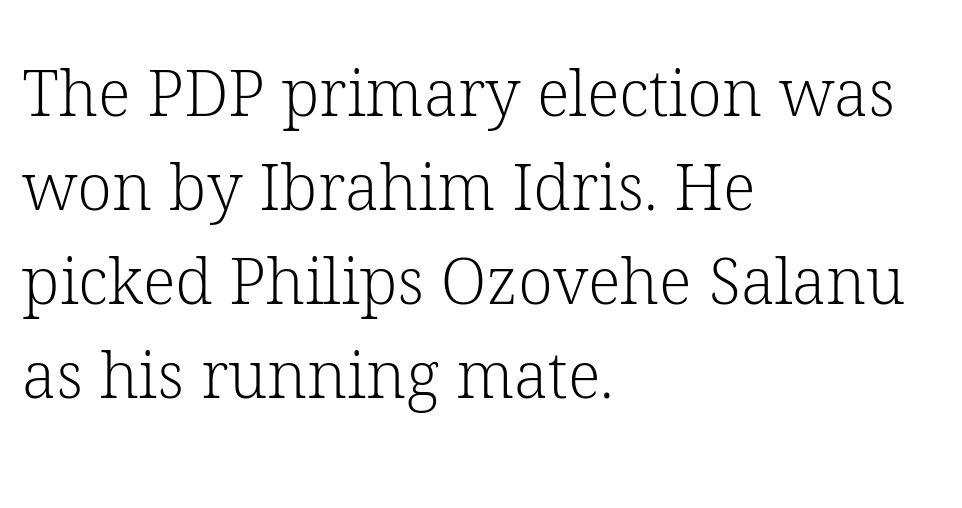
The image shows 64 px light serif type, upright; set left-aligned, normal line spacing (1.47x), normal letter spacing, not underlined; low stroke contrast and a medium x-height.
